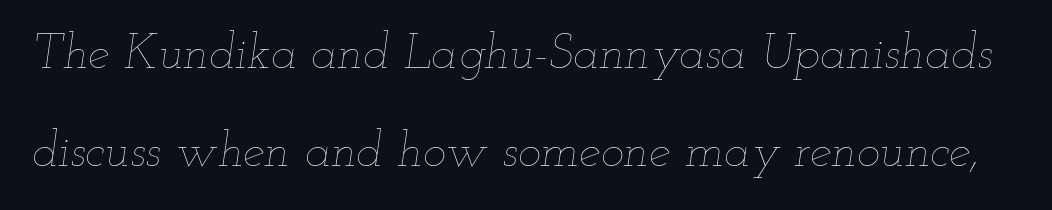
Q: Is the text bold? A: No.
Q: Is the text italic (slanted)? A: Yes, it leans right by about 12 degrees.
Q: Is the text underlined? A: No.
Q: Is the spacing between letters normal or unusually wide? A: Normal.
Q: Is the spacing between lines tight, normal or loose? A: Loose.
Q: Width (condensed, normal, or wide)? A: Wide.
Q: Stroke contrast? A: Low.
Q: x-height? A: Small.
Q: Monospaced? A: No.
